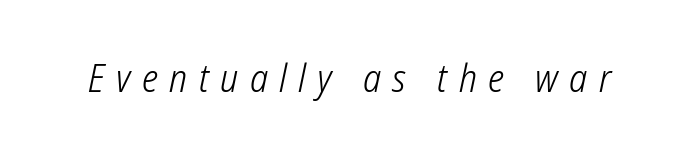
The image shows 38 px light, condensed sans-serif type; set unusually wide letter spacing (+0.3 em), not underlined; low stroke contrast and a medium x-height.
